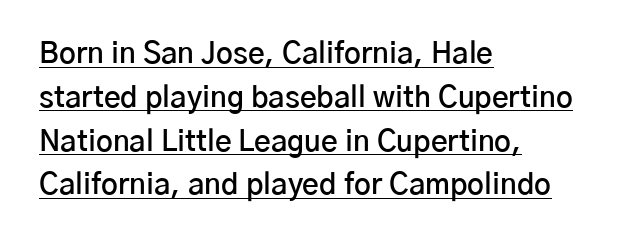
{"serif": "no", "italic": "no", "bold": "semi", "weight": "semibold", "width": "normal", "stroke_contrast": "low", "x_height": "medium", "monospaced": "no", "underline": "yes", "align": "left", "line_spacing": "normal", "line_spacing_ratio": 1.51, "letter_spacing": "normal", "letter_spacing_em": 0.0, "glyph_px": 29}
